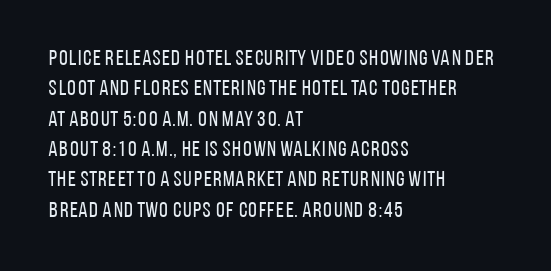
{"italic": "no", "bold": "no", "underline": "no", "align": "left", "line_spacing": "normal", "line_spacing_ratio": 1.38, "letter_spacing": "normal", "letter_spacing_em": 0.0, "glyph_px": 22}
